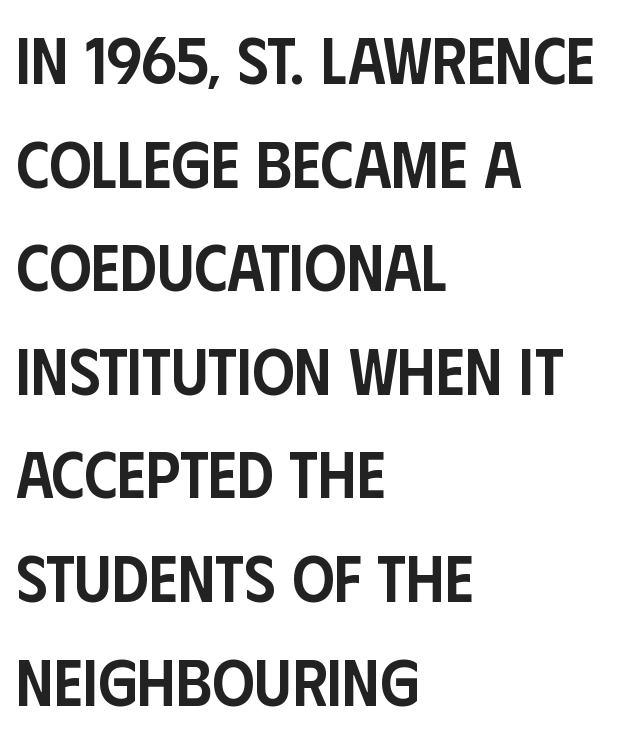
The image shows 66 px semibold, condensed sans-serif type, upright; set left-aligned, normal line spacing (1.57x), normal letter spacing, not underlined; low stroke contrast and a large x-height.
